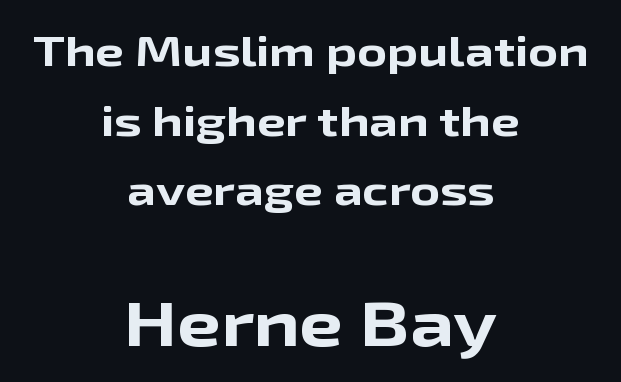
{"serif": "no", "italic": "no", "bold": "yes", "weight": "bold", "width": "wide", "stroke_contrast": "low", "x_height": "medium", "monospaced": "no", "underline": "no", "align": "center", "line_spacing": "normal", "line_spacing_ratio": 1.7, "letter_spacing": "normal", "letter_spacing_em": 0.0, "larger_block": "second", "size_ratio": 1.51, "glyph_px": 62}
